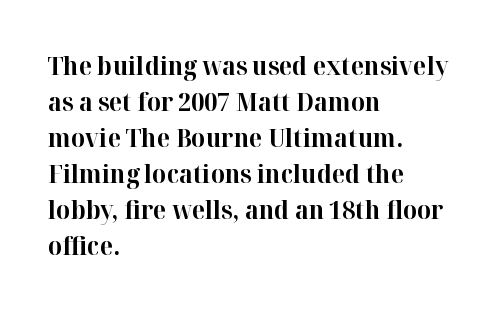
Nope, not italic — everything's standing straight. A normal amount of white space separates one row of letters from the next. Pretty heavy lettering here — definitely bold. Line starts are locked; line ends wander. Tracking here is standard; glyphs follow each other at the usual distance. Decoration check: the copy has no underline.
